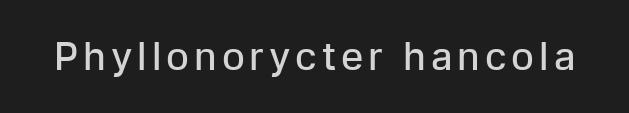
Q: Is the text bold? A: Semi-bold.
Q: Is the text italic (slanted)? A: No, it is upright.
Q: Is the typeface a serif or a sans-serif typeface? A: Sans-serif.
Q: Is the text underlined? A: No.
Q: Width (condensed, normal, or wide)? A: Normal.
Q: Stroke contrast? A: Low.
Q: x-height? A: Medium.
Q: Monospaced? A: No.
